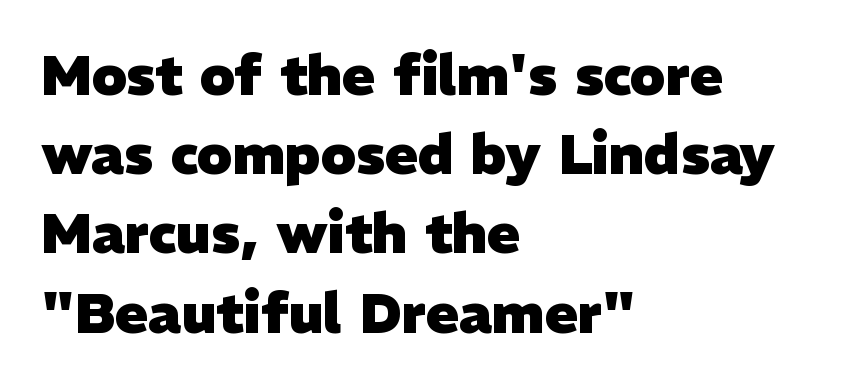
The image shows 55 px heavy sans-serif type; set left-aligned, normal line spacing (1.44x), normal letter spacing, not underlined; low stroke contrast and a medium x-height.
